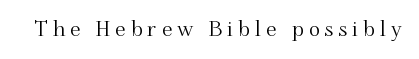
Any mark beneath the type? The region is blank. The specimen reads as upright at a glance. The tracking jumps out immediately: characters are airy and widely separated.
